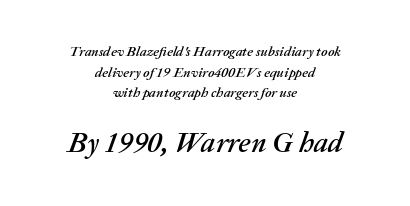
Q: Is the text italic (slanted)? A: Yes, it leans right by about 20 degrees.
Q: Is the text underlined? A: No.
Q: How is the paragraph aligned? A: Centered.
Q: Is the spacing between letters normal or unusually wide? A: Normal.
Q: Is the spacing between lines tight, normal or loose? A: Normal.
Q: Which block of text is set in a larger size, the first (top) or the second (bottom)? A: The second (bottom) one.
Q: Width (condensed, normal, or wide)? A: Normal.
Q: Stroke contrast? A: Medium.
Q: x-height? A: Medium.
Q: Monospaced? A: No.
